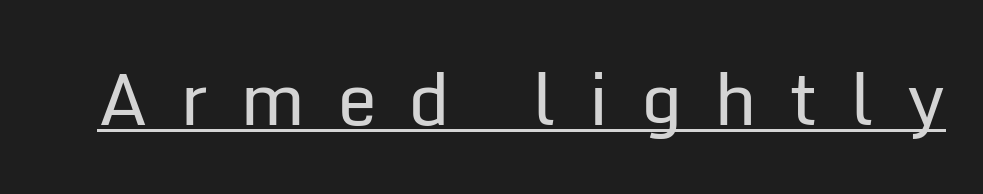
{"serif": "no", "italic": "no", "bold": "no", "weight": "regular", "width": "normal", "stroke_contrast": "low", "x_height": "medium", "monospaced": "no", "underline": "yes", "letter_spacing": "wide", "letter_spacing_em": 0.44, "glyph_px": 72}
